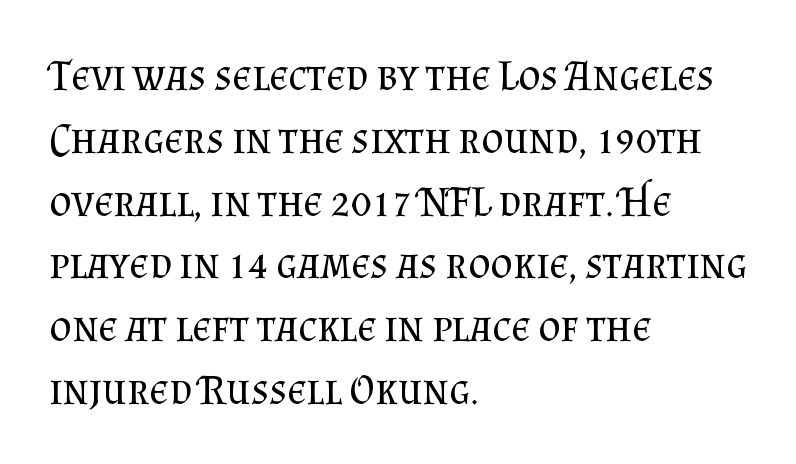
{"serif": "yes", "italic": "no", "bold": "no", "weight": "regular", "width": "normal", "stroke_contrast": "medium", "x_height": "small", "monospaced": "no", "underline": "no", "align": "left", "line_spacing": "normal", "line_spacing_ratio": 1.46, "letter_spacing": "normal", "letter_spacing_em": 0.0, "glyph_px": 43}
